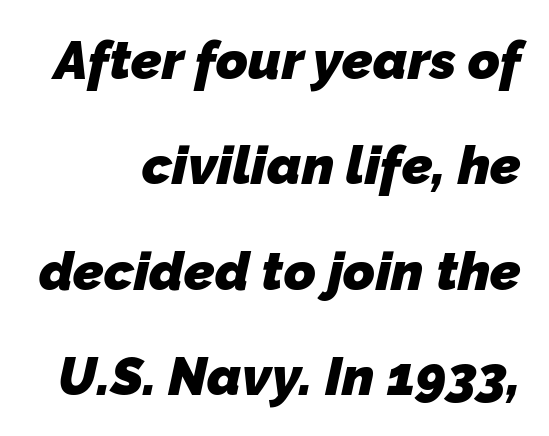
Q: Is the text bold? A: Yes.
Q: Is the typeface a serif or a sans-serif typeface? A: Sans-serif.
Q: Is the text underlined? A: No.
Q: How is the paragraph aligned? A: Right-aligned.
Q: Is the spacing between letters normal or unusually wide? A: Normal.
Q: Is the spacing between lines tight, normal or loose? A: Loose.
Q: Width (condensed, normal, or wide)? A: Normal.
Q: Stroke contrast? A: Low.
Q: x-height? A: Medium.
Q: Monospaced? A: No.
